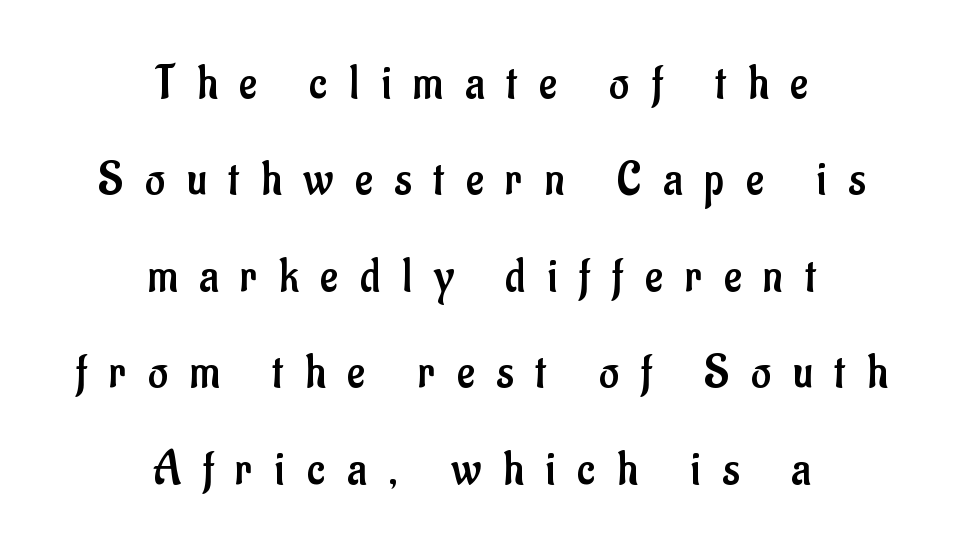
The image shows 48 px regular-weight, condensed sans-serif type, upright; set centered, loose line spacing (2.01x), unusually wide letter spacing (+0.46 em), not underlined; low stroke contrast and a small x-height.
